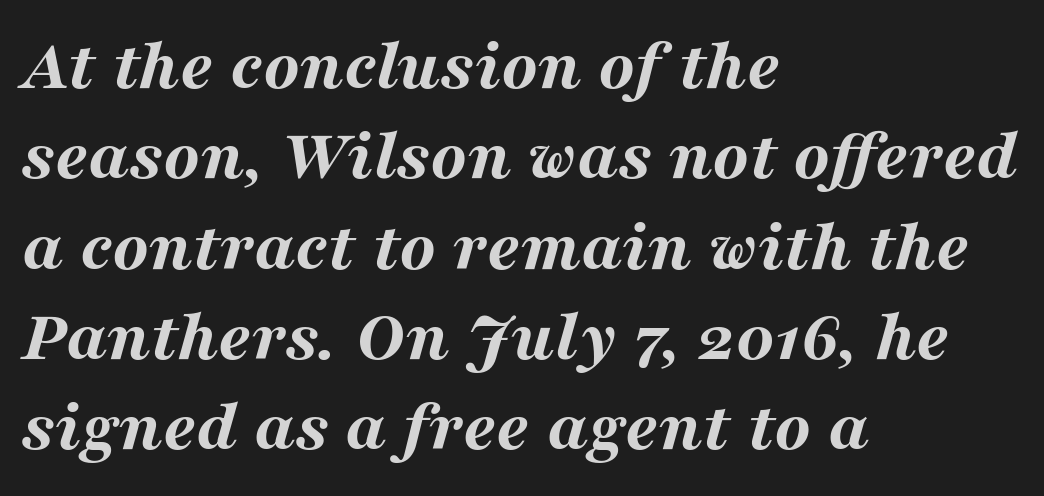
The image shows 74 px bold, wide type, italic (leaning right); set left-aligned, line spacing 1.22x, normal letter spacing, not underlined; medium stroke contrast and a medium x-height.
